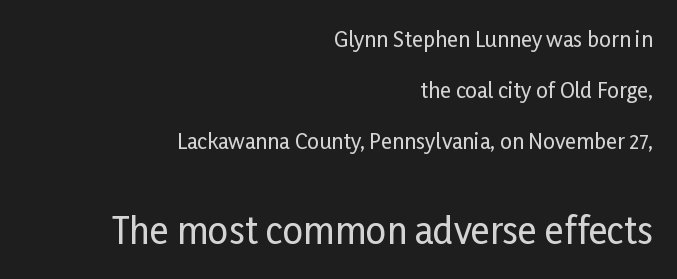
Proportional: the letters do not fall into vertical columns. A sans-serif font was chosen for this passage. Notice how the stems are strictly vertical — no italics here. A student would call this right alignment; a typographer would say flush right, rag left. Notice the wide empty band between every row — that's loose leading.
